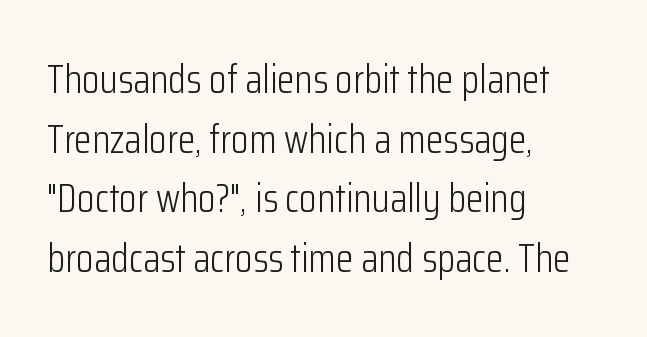
Regular leading. This rendering features lettering with no underline. The lines in this sample share a left origin and differ only in where they stop. These lines are composed in type without serifs.
